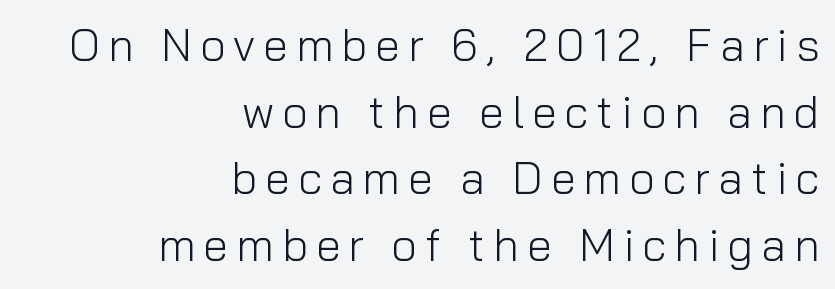
The letters carry no serifs — their stems end cleanly without finishing strokes. Line spacing here is normal. Italic? Not at all — the glyphs are vertical. Each letter keeps its own natural width here, so spacing adapts to shape.
